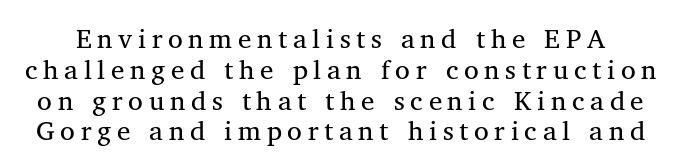
Is the letter spacing exaggerated? Yes — the characters are pushed far apart. The passage shown stacks its lines with hardly any gap. The type sits square on the baseline with zero lean. No extra ink here — the face is not bold. The specimen omits any rule beneath the text block's lines.
